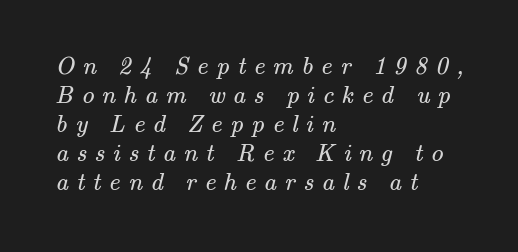
Q: Is the text bold? A: No.
Q: Is the text underlined? A: No.
Q: How is the paragraph aligned? A: Left-aligned.
Q: Is the spacing between letters normal or unusually wide? A: Unusually wide.
